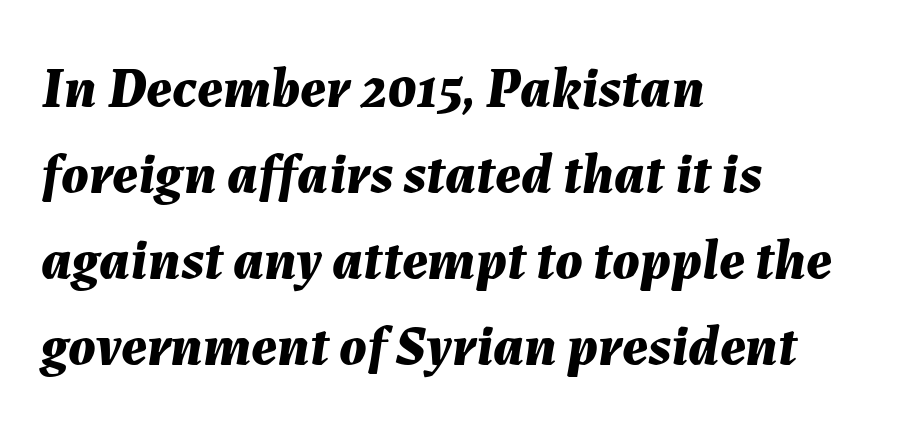
{"italic": "yes", "lean": "right", "slant_degrees": 7, "bold": "yes", "weight": "bold", "width": "normal", "stroke_contrast": "medium", "x_height": "medium", "monospaced": "no", "underline": "no", "align": "left", "line_spacing": "normal", "line_spacing_ratio": 1.51, "letter_spacing": "normal", "letter_spacing_em": 0.0, "glyph_px": 57}
